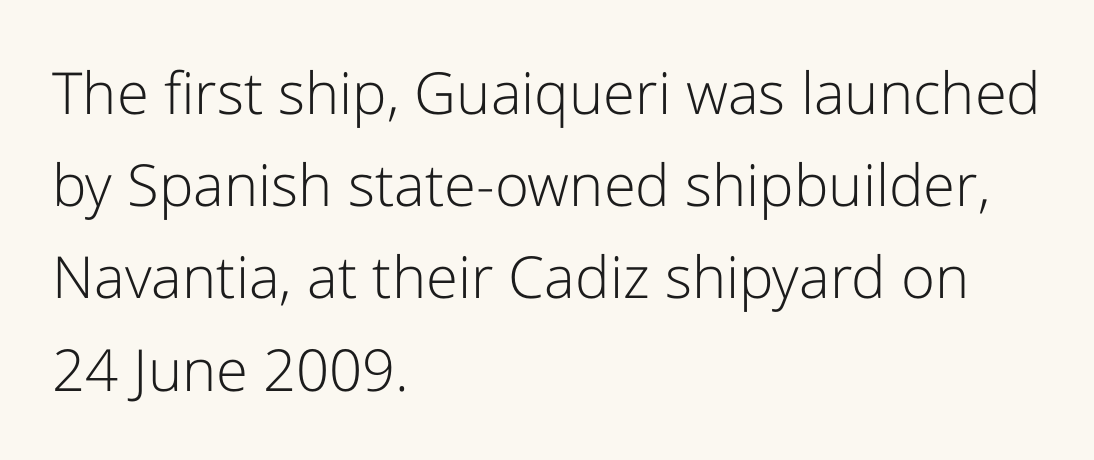
Q: Is the text bold? A: No.
Q: Is the text italic (slanted)? A: No, it is upright.
Q: Is the typeface a serif or a sans-serif typeface? A: Sans-serif.
Q: Is the text underlined? A: No.
Q: How is the paragraph aligned? A: Left-aligned.
Q: Is the spacing between letters normal or unusually wide? A: Normal.
Q: Is the spacing between lines tight, normal or loose? A: Normal.
Q: Width (condensed, normal, or wide)? A: Normal.
Q: Stroke contrast? A: Low.
Q: x-height? A: Medium.
Q: Monospaced? A: No.
